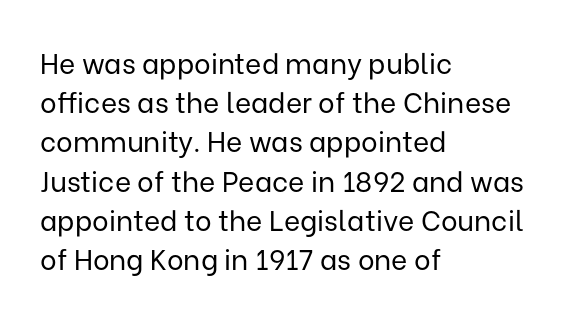
{"serif": "no", "italic": "no", "bold": "no", "weight": "regular", "width": "normal", "stroke_contrast": "low", "x_height": "medium", "monospaced": "no", "underline": "no", "align": "left", "line_spacing": "normal", "line_spacing_ratio": 1.4, "letter_spacing": "normal", "letter_spacing_em": 0.0, "glyph_px": 28}
